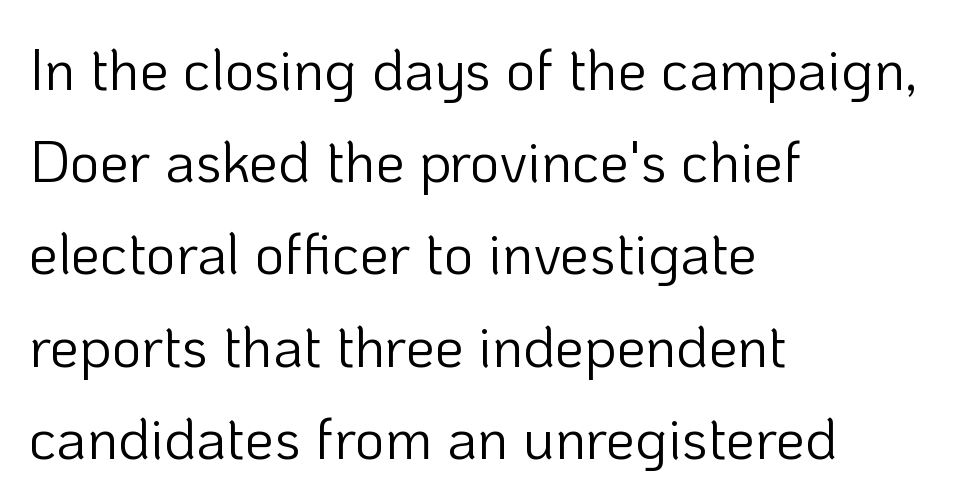
Q: Is the text bold? A: No.
Q: Is the text italic (slanted)? A: No, it is upright.
Q: Is the typeface a serif or a sans-serif typeface? A: Sans-serif.
Q: Is the text underlined? A: No.
Q: How is the paragraph aligned? A: Left-aligned.
Q: Is the spacing between letters normal or unusually wide? A: Normal.
Q: Is the spacing between lines tight, normal or loose? A: Normal.
Q: Width (condensed, normal, or wide)? A: Normal.
Q: Stroke contrast? A: Low.
Q: x-height? A: Medium.
Q: Monospaced? A: No.
